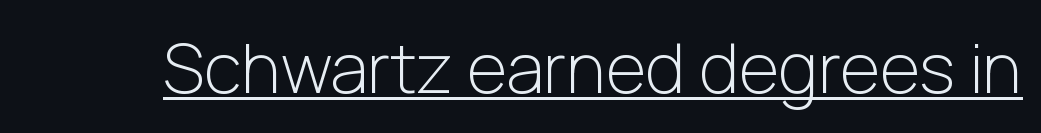
{"serif": "no", "italic": "no", "bold": "no", "weight": "light", "width": "normal", "stroke_contrast": "low", "x_height": "medium", "monospaced": "no", "underline": "yes", "letter_spacing": "normal", "letter_spacing_em": 0.0, "glyph_px": 69}
